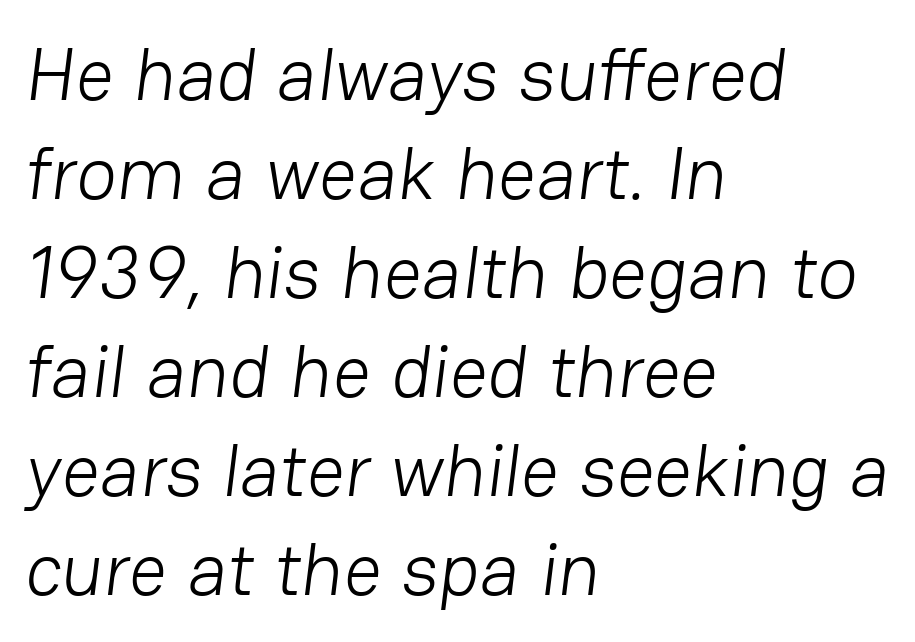
{"serif": "no", "bold": "no", "weight": "light", "width": "normal", "stroke_contrast": "low", "x_height": "medium", "monospaced": "no", "underline": "no", "align": "left", "line_spacing": "normal", "line_spacing_ratio": 1.32, "letter_spacing": "normal", "letter_spacing_em": 0.0, "glyph_px": 75}
